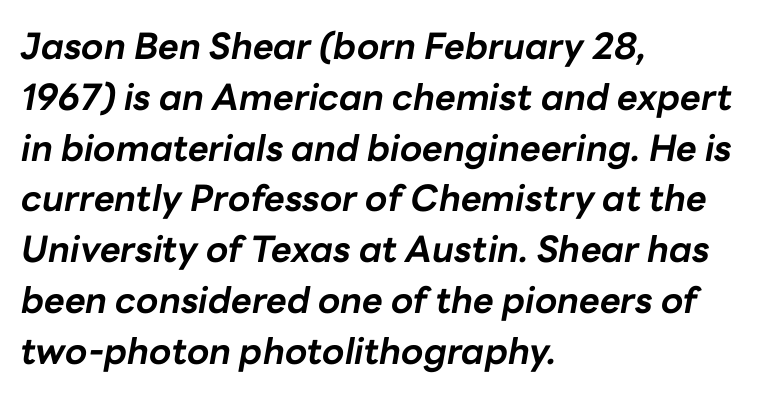
{"italic": "yes", "lean": "right", "slant_degrees": 10, "bold": "yes", "weight": "bold", "width": "normal", "stroke_contrast": "low", "x_height": "medium", "monospaced": "no", "underline": "no", "align": "left", "line_spacing": "normal", "line_spacing_ratio": 1.41, "letter_spacing": "normal", "letter_spacing_em": 0.0, "glyph_px": 36}
